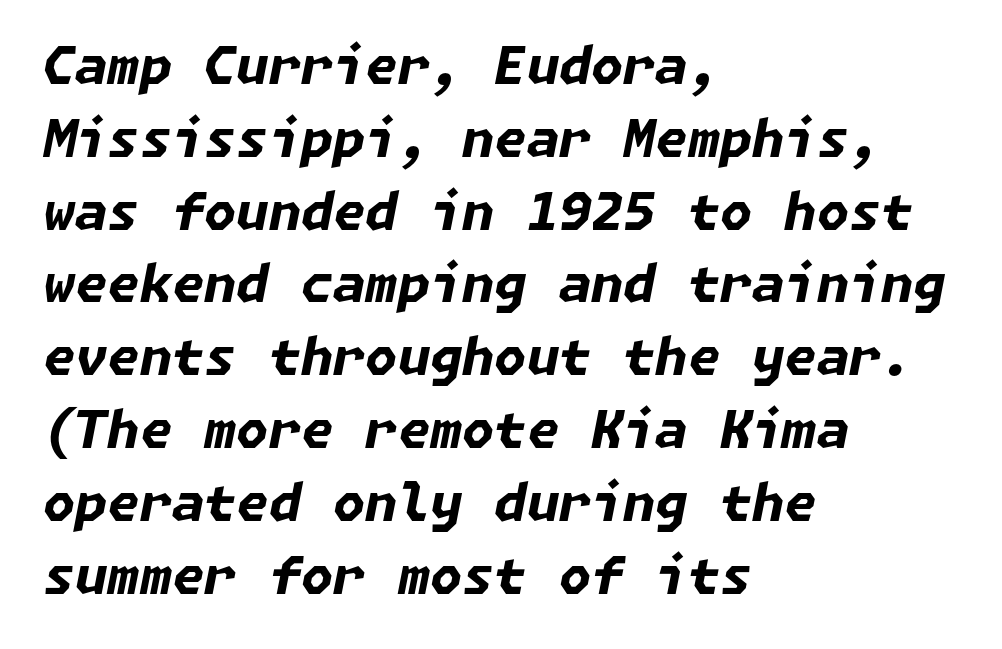
The image shows 52 px bold type, italic (leaning right); set left-aligned, normal line spacing (1.4x), normal letter spacing, not underlined; low stroke contrast and a medium x-height.
